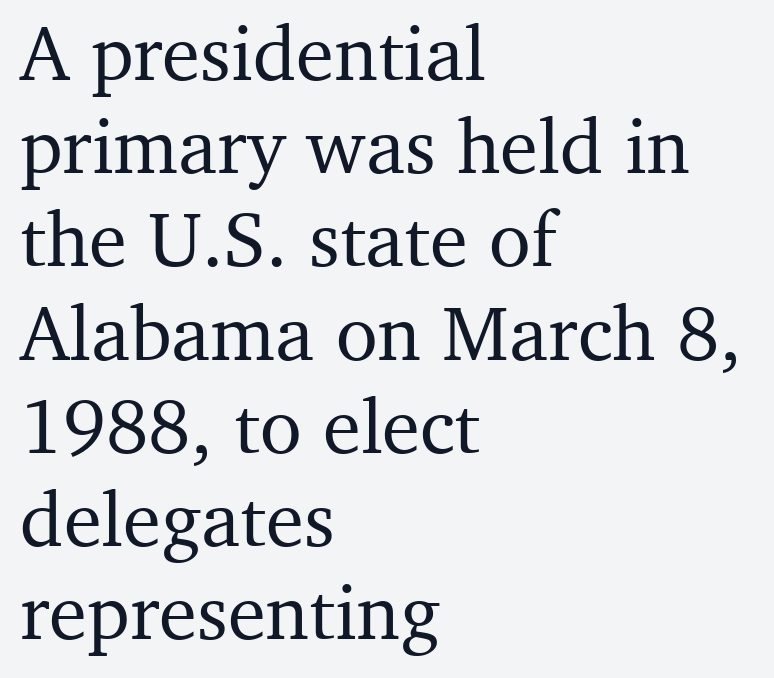
The image shows 77 px serif type, upright; set left-aligned, line spacing 1.21x, normal letter spacing, not underlined; medium stroke contrast and a medium x-height.
